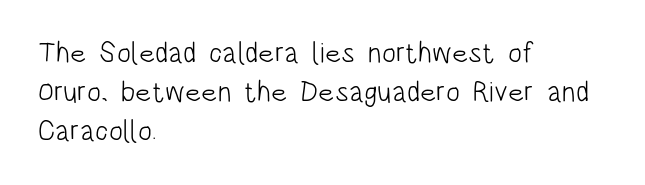
Q: Is the text bold? A: No.
Q: Is the text italic (slanted)? A: No, it is upright.
Q: Is the typeface a serif or a sans-serif typeface? A: Sans-serif.
Q: Is the text underlined? A: No.
Q: How is the paragraph aligned? A: Left-aligned.
Q: Is the spacing between letters normal or unusually wide? A: Normal.
Q: Is the spacing between lines tight, normal or loose? A: Normal.
Q: Width (condensed, normal, or wide)? A: Condensed.
Q: Stroke contrast? A: Low.
Q: x-height? A: Large.
Q: Monospaced? A: No.
